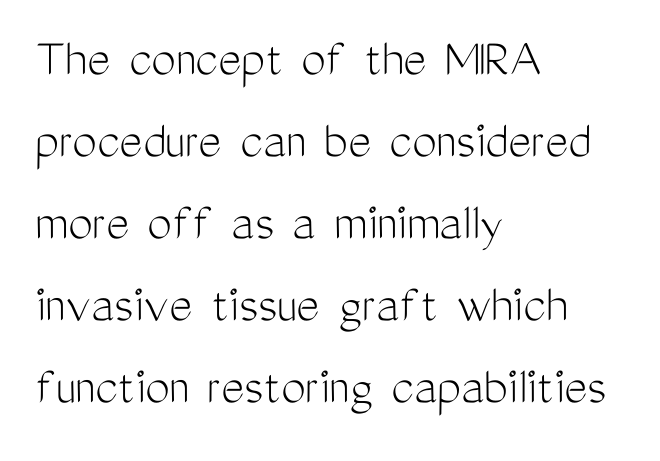
Compared with typical body copy, the letter spacing here is the same. The type family on display is of the sans-serif kind. This sample is left-justified, so line endings fall wherever the words run out. A normal amount of white space separates one row of letters from the next. Honestly, there is no underline to notice here at all. Is the stroke heavy? The answer is a plain regular-or-lighter.
